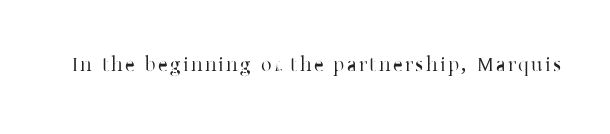
The image shows 21 px text type, upright; set not underlined.
